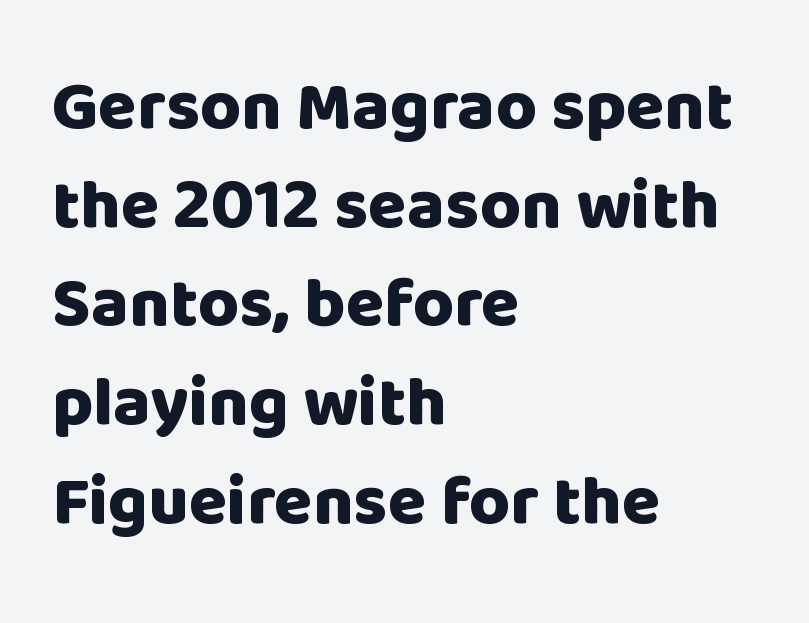
The image shows 70 px heavy sans-serif type, upright; set left-aligned, normal line spacing (1.41x), normal letter spacing, not underlined; low stroke contrast and a large x-height.
